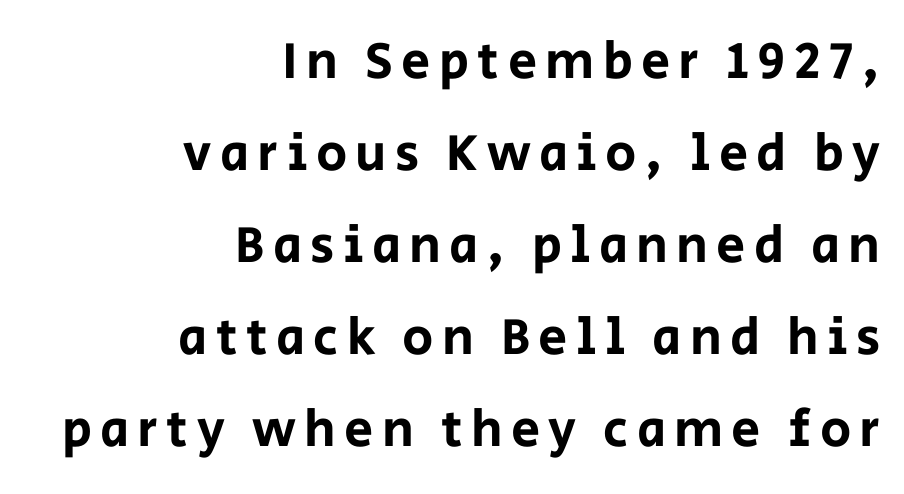
The image shows 52 px sans-serif type, upright; set right-aligned, line spacing 1.77x, not underlined; low stroke contrast and a large x-height.
